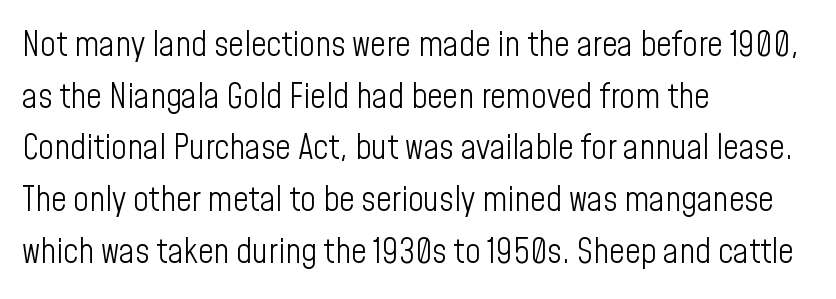
The image shows 34 px light, condensed sans-serif type, upright; set left-aligned, normal line spacing (1.52x), normal letter spacing, not underlined; low stroke contrast and a medium x-height.
